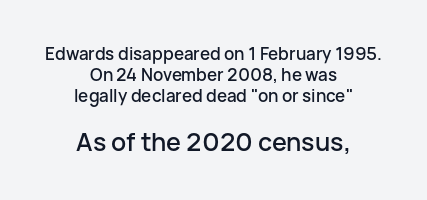
Q: Is the text italic (slanted)? A: No, it is upright.
Q: Is the text underlined? A: No.
Q: How is the paragraph aligned? A: Centered.
Q: Is the spacing between letters normal or unusually wide? A: Normal.
Q: Which block of text is set in a larger size, the first (top) or the second (bottom)? A: The second (bottom) one.
